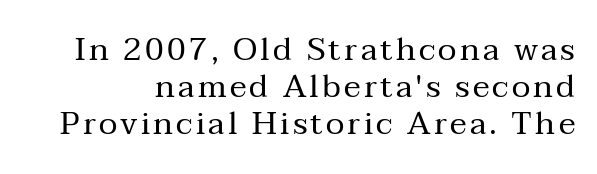
The image shows 32 px regular-weight serif type, upright; set tight line spacing (1.15x), not underlined; medium stroke contrast and a medium x-height.
